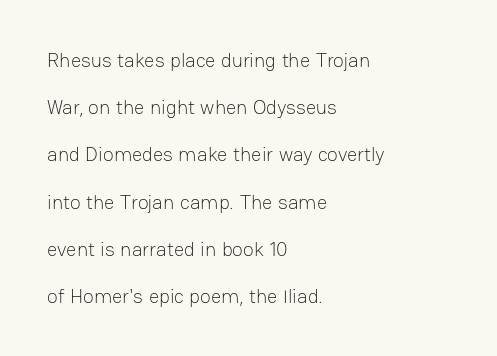
{"italic": "no", "bold": "no", "underline": "no", "align": "left", "line_spacing": "loose", "line_spacing_ratio": 2.36, "letter_spacing": "normal", "letter_spacing_em": 0.0, "glyph_px": 20}
